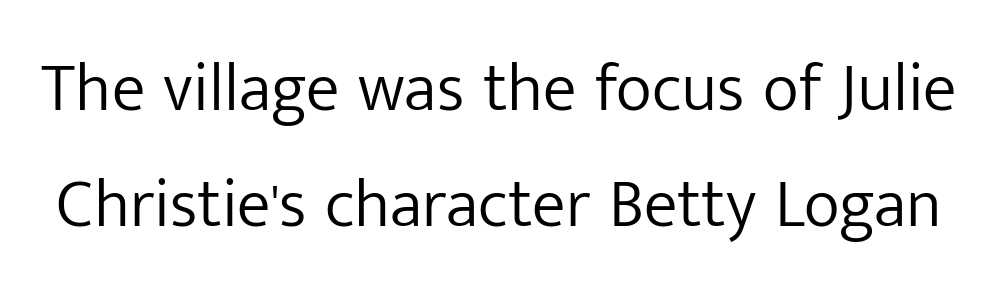
{"serif": "no", "italic": "no", "bold": "no", "weight": "light", "width": "normal", "stroke_contrast": "low", "x_height": "medium", "monospaced": "no", "underline": "no", "line_spacing_ratio": 1.71, "letter_spacing": "normal", "letter_spacing_em": 0.0, "glyph_px": 68}
